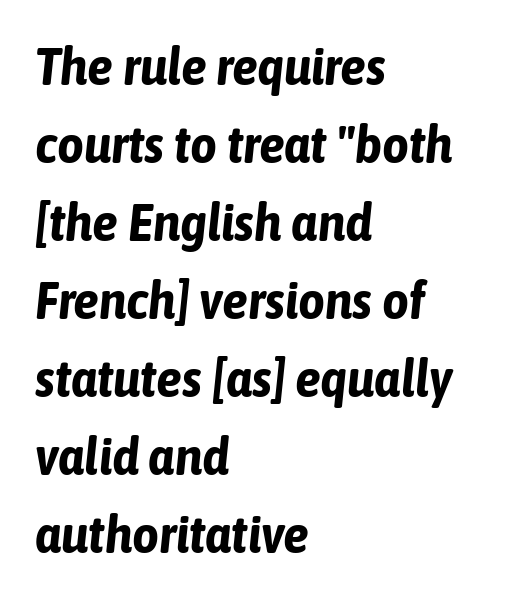
The image shows 52 px bold, condensed type, italic (leaning right); set left-aligned, normal line spacing (1.5x), normal letter spacing, not underlined; low stroke contrast and a medium x-height.
